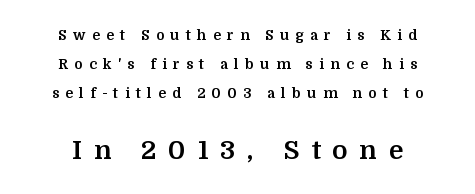
Q: Is the text bold? A: Yes.
Q: Is the text italic (slanted)? A: No, it is upright.
Q: Is the text underlined? A: No.
Q: Is the spacing between letters normal or unusually wide? A: Unusually wide.
Q: Is the spacing between lines tight, normal or loose? A: Loose.
Q: Which block of text is set in a larger size, the first (top) or the second (bottom)? A: The second (bottom) one.
